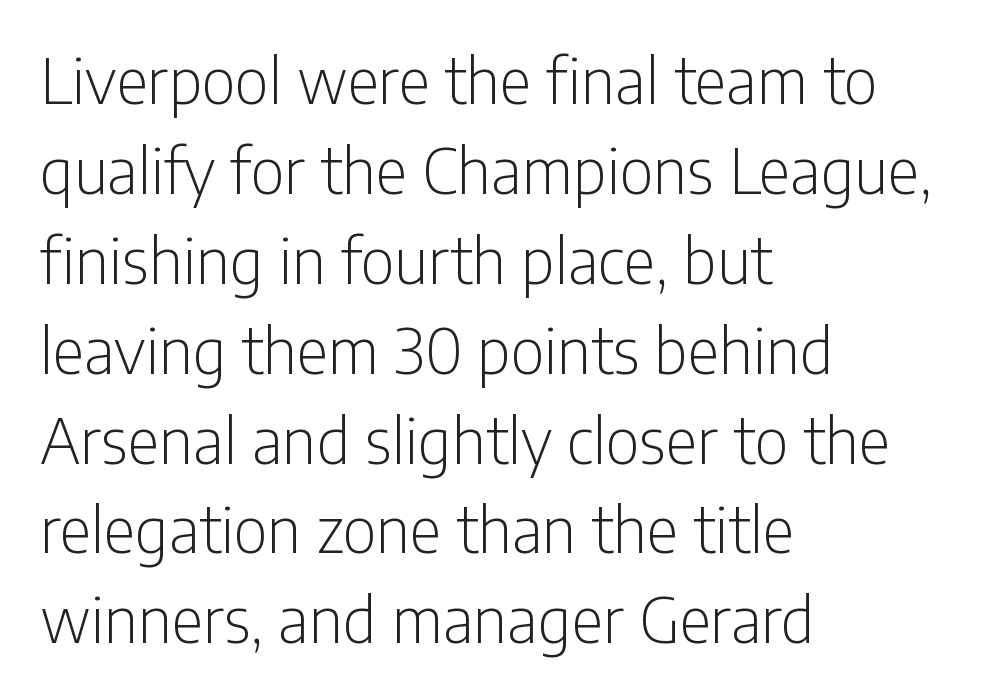
Each stroke keeps to a modest, everyday thickness or less. Here the designer chose a conventional face with non-uniform glyph widths. The vertical gap from one line to the next is medium. Any mark beneath the type? The region is blank. The face used here is rendered with its standard letterfit. This sample uses a sans-serif face.
